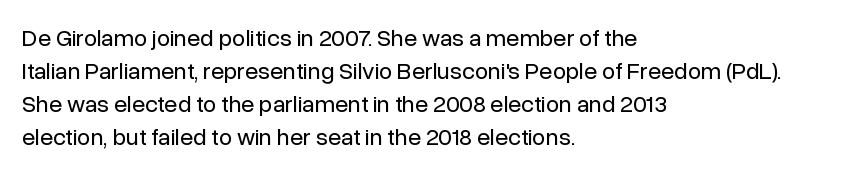
The image shows 24 px text type, upright; set left-aligned, normal line spacing (1.38x), normal letter spacing, not underlined.
